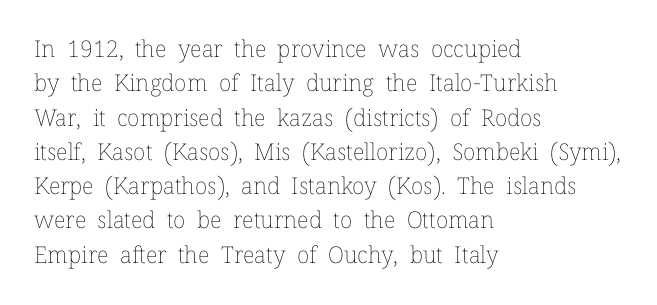
The image shows 23 px text type, upright; set left-aligned, normal line spacing (1.49x), normal letter spacing, not underlined.
